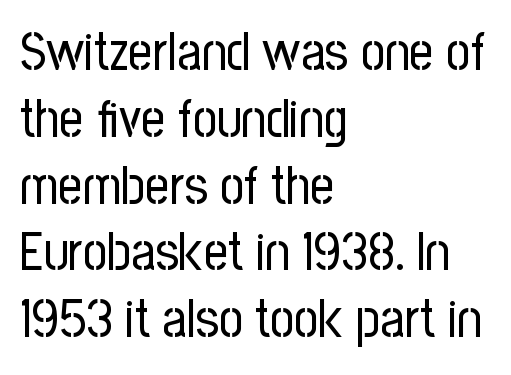
Check where the strokes stop: nothing finishes them off — pure sans. Spacing verdict: proportional, widths tailored to each character. Underline: absent. The vertical gap from one line to the next is medium.
